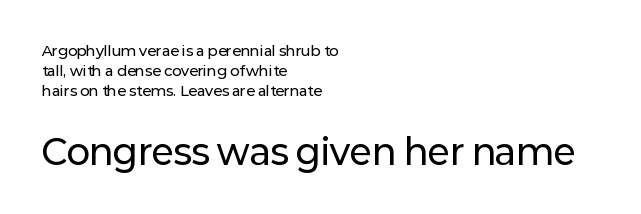
{"serif": "no", "italic": "no", "width": "normal", "stroke_contrast": "low", "x_height": "medium", "monospaced": "no", "underline": "no", "align": "left", "line_spacing": "normal", "line_spacing_ratio": 1.42, "letter_spacing": "normal", "letter_spacing_em": 0.0, "larger_block": "second", "size_ratio": 2.5, "glyph_px": 35}
